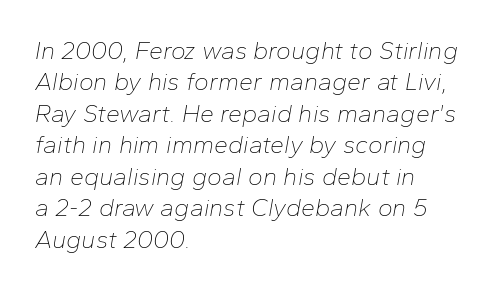
Teacher's note: observe the even left margin — that is flush-left alignment. The space directly below the letters is spotless. Caption: standard tracking, unaltered. The strokes carry an ordinary text weight at most.
